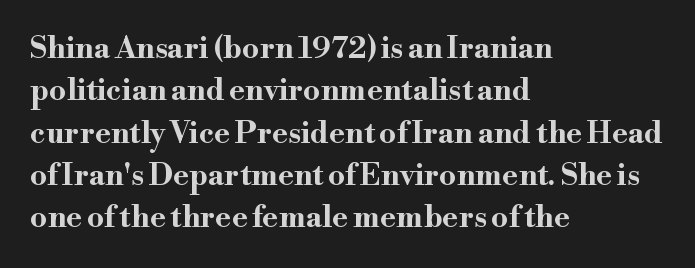
Q: Is the text bold? A: Yes.
Q: Is the text italic (slanted)? A: No, it is upright.
Q: Is the typeface a serif or a sans-serif typeface? A: Serif.
Q: Is the text underlined? A: No.
Q: How is the paragraph aligned? A: Left-aligned.
Q: Is the spacing between letters normal or unusually wide? A: Normal.
Q: Is the spacing between lines tight, normal or loose? A: Normal.
Q: Width (condensed, normal, or wide)? A: Wide.
Q: Stroke contrast? A: High.
Q: x-height? A: Small.
Q: Monospaced? A: No.
